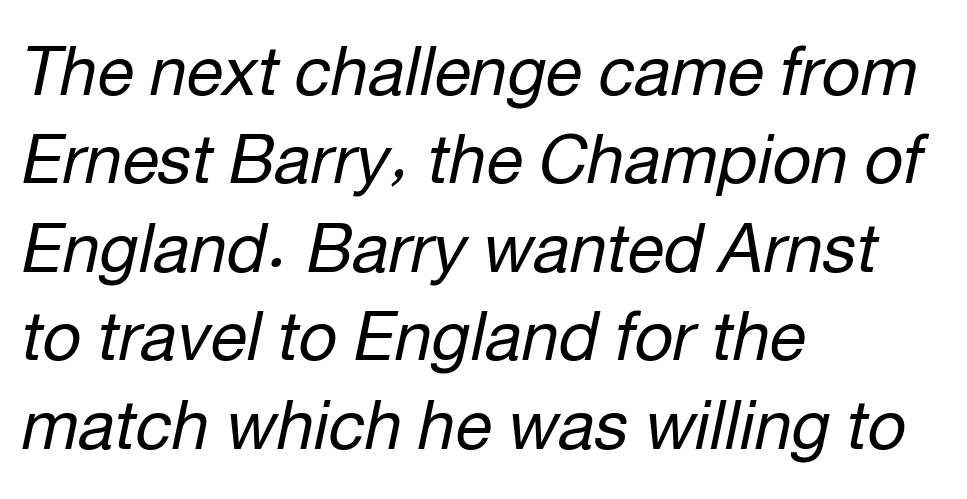
The image shows 67 px regular-weight type, italic (leaning right); set left-aligned, normal line spacing (1.32x), normal letter spacing, not underlined; low stroke contrast and a medium x-height.
